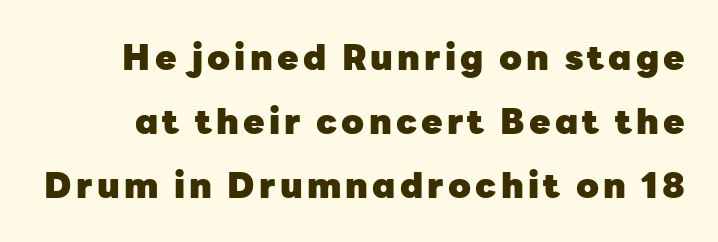
A typesetter would label this face a sans. Anything drawn beneath the words? Only blank space. Looks like regular typesetting: each glyph gets only the width it needs. A full-strength bold gives these letters their thick strokes. In terms of posture, this sample is upright.
